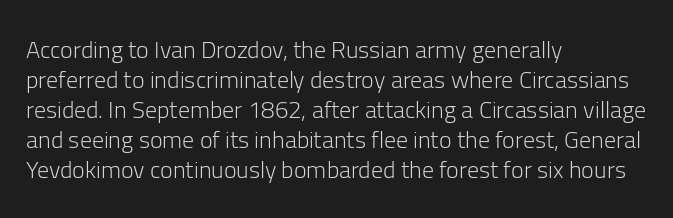
{"italic": "no", "bold": "no", "underline": "no", "align": "left", "line_spacing": "normal", "line_spacing_ratio": 1.25, "letter_spacing": "normal", "letter_spacing_em": 0.0, "glyph_px": 24}
